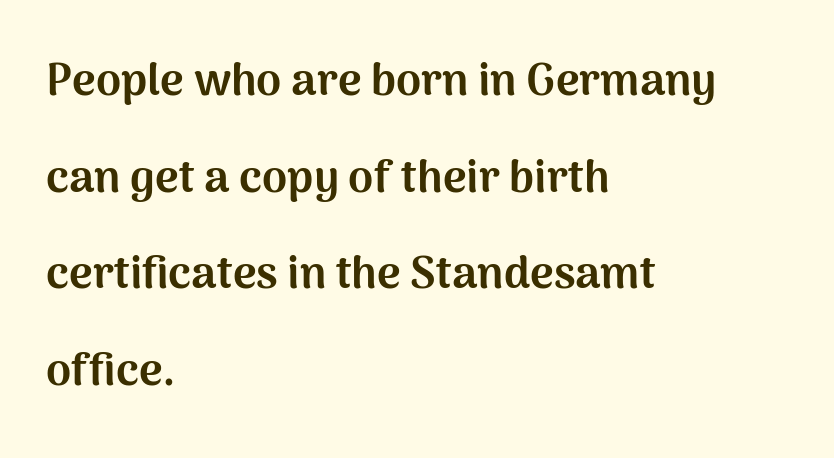
The image shows 45 px bold sans-serif type, upright; set left-aligned, loose line spacing (2.15x), normal letter spacing, not underlined; medium stroke contrast and a medium x-height.
